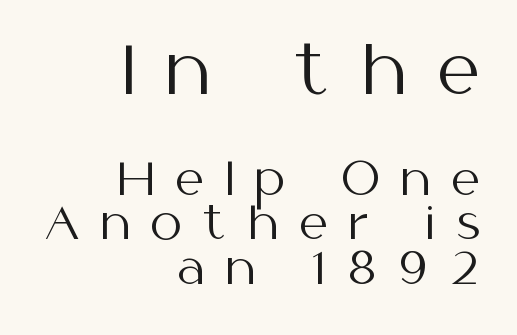
The image shows 67 px regular-weight sans-serif type, upright; set right-aligned, tight line spacing (0.99x), unusually wide letter spacing (+0.47 em), not underlined; the first (top) block is 1.49x larger; medium stroke contrast and a medium x-height.
